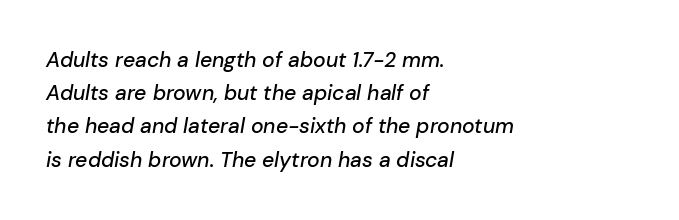
There's an unmistakable incline to the writing here. The strip under each line holds only bare page. One glance says typical: line gaps are just what's usual. Nothing unusual about the tracking: characters are spaced as the font intends. A classic flush-left, rag-right setting is used for this passage.
